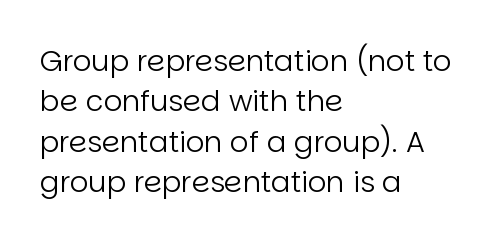
Q: Is the text bold? A: No.
Q: Is the text italic (slanted)? A: No, it is upright.
Q: Is the typeface a serif or a sans-serif typeface? A: Sans-serif.
Q: Is the text underlined? A: No.
Q: How is the paragraph aligned? A: Left-aligned.
Q: Is the spacing between letters normal or unusually wide? A: Normal.
Q: Is the spacing between lines tight, normal or loose? A: Normal.
Q: Width (condensed, normal, or wide)? A: Normal.
Q: Stroke contrast? A: Low.
Q: x-height? A: Large.
Q: Monospaced? A: No.
